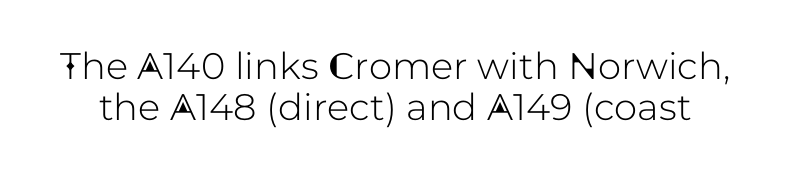
The image shows 37 px sans-serif type, upright; set tight line spacing (1.12x), normal letter spacing, not underlined; low stroke contrast and a medium x-height.
